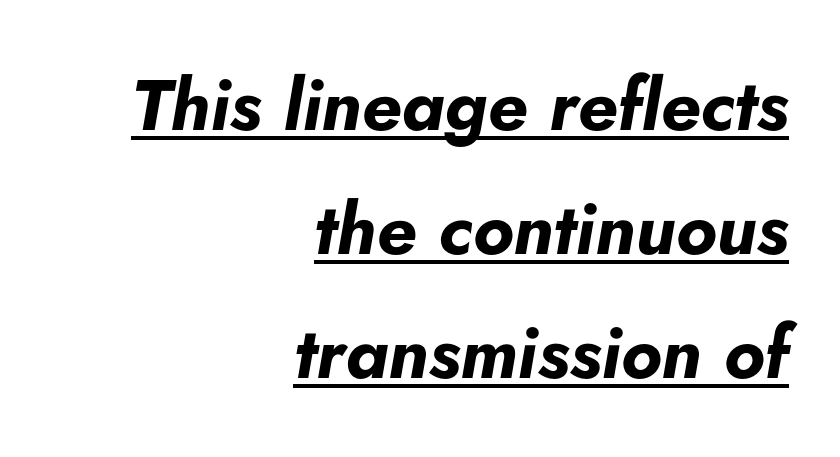
The image shows 72 px bold type, italic (leaning right); set right-aligned, line spacing 1.72x, normal letter spacing, underlined; low stroke contrast and a small x-height.
